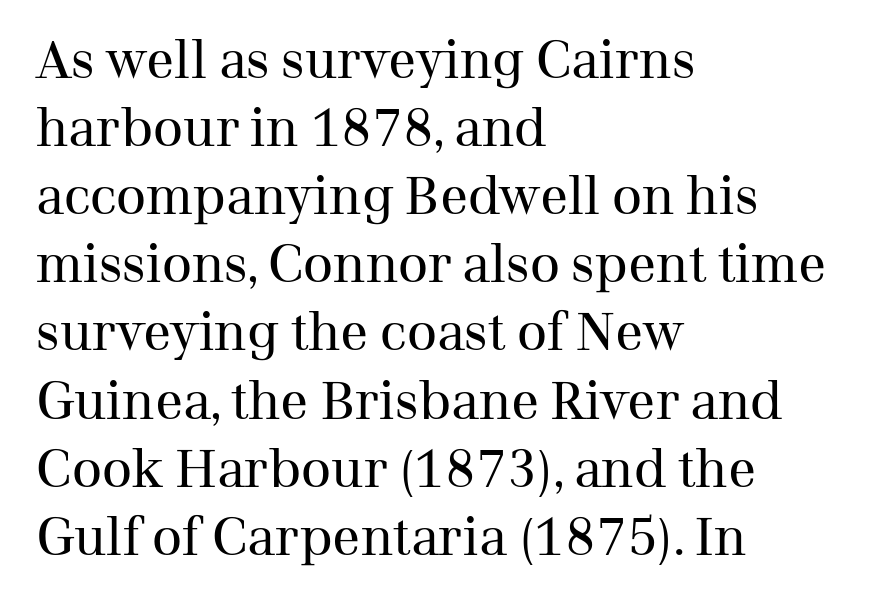
Q: Is the text bold? A: No.
Q: Is the text italic (slanted)? A: No, it is upright.
Q: Is the typeface a serif or a sans-serif typeface? A: Serif.
Q: Is the text underlined? A: No.
Q: How is the paragraph aligned? A: Left-aligned.
Q: Is the spacing between letters normal or unusually wide? A: Normal.
Q: Is the spacing between lines tight, normal or loose? A: Normal.
Q: Width (condensed, normal, or wide)? A: Normal.
Q: Stroke contrast? A: Medium.
Q: x-height? A: Medium.
Q: Monospaced? A: No.
